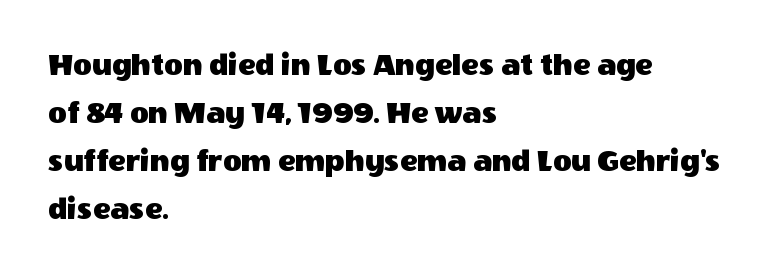
The image shows 32 px sans-serif type, upright; set left-aligned, normal line spacing (1.5x), normal letter spacing, not underlined; a large x-height.
